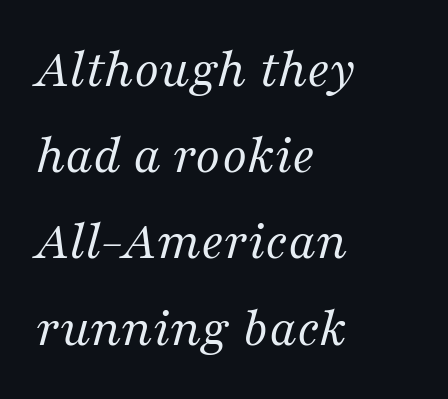
Q: Is the text bold? A: No.
Q: Is the text italic (slanted)? A: Yes, it leans right by about 16 degrees.
Q: Is the typeface a serif or a sans-serif typeface? A: Serif.
Q: Is the text underlined? A: No.
Q: How is the paragraph aligned? A: Left-aligned.
Q: Is the spacing between letters normal or unusually wide? A: Normal.
Q: Is the spacing between lines tight, normal or loose? A: Normal.
Q: Width (condensed, normal, or wide)? A: Normal.
Q: Stroke contrast? A: Medium.
Q: x-height? A: Medium.
Q: Monospaced? A: No.
